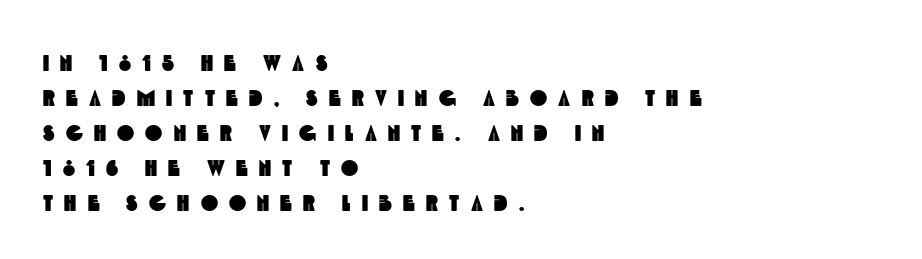
{"underline": "no", "align": "left", "line_spacing": "normal", "line_spacing_ratio": 1.52, "letter_spacing": "wide", "letter_spacing_em": 0.49, "glyph_px": 23}
